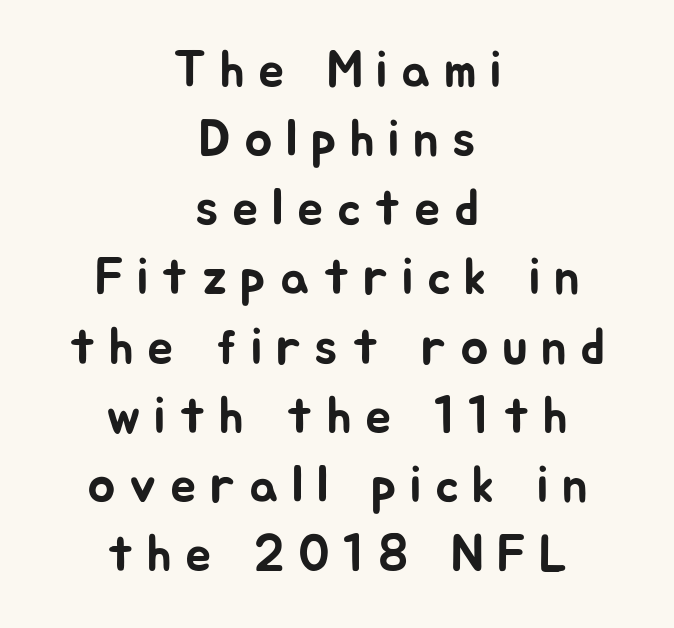
{"serif": "no", "italic": "no", "width": "normal", "stroke_contrast": "low", "x_height": "medium", "monospaced": "no", "underline": "no", "align": "center", "line_spacing": "normal", "line_spacing_ratio": 1.33, "letter_spacing": "wide", "letter_spacing_em": 0.26, "glyph_px": 52}
